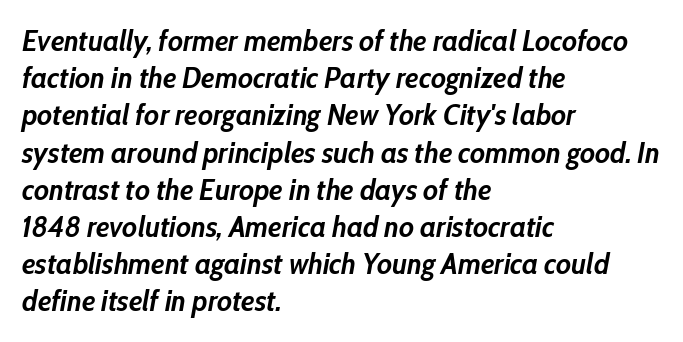
The image shows 30 px semibold, condensed type, italic (leaning right); set left-aligned, line spacing 1.24x, normal letter spacing, not underlined; low stroke contrast and a medium x-height.
